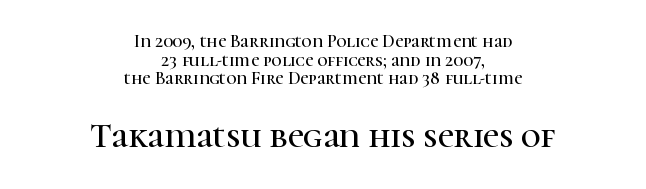
Teacher's note: observe the equal gaps on both sides — that is centered alignment. Proportional: the letters do not fall into vertical columns. Letter spacing: default. Glance below the letters and you will spot only blank space.
